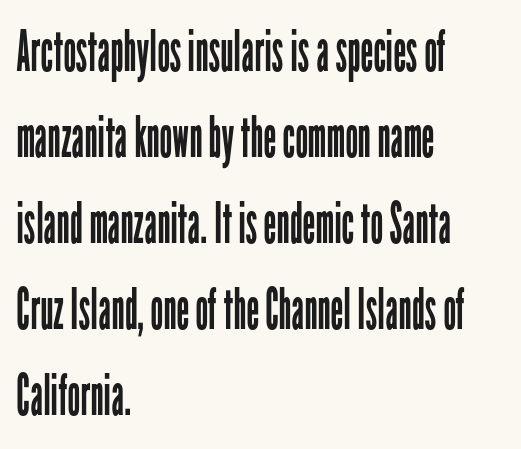
Each letter keeps its own natural width here, so spacing adapts to shape. Characters follow at the spacing the type designer built in. The text was rendered using a sans face with plain stroke endings. The typeface has the unassuming heft of standard copy or less. The zone under the glyphs is completely vacant. Designer's note — italics off, roman on.
